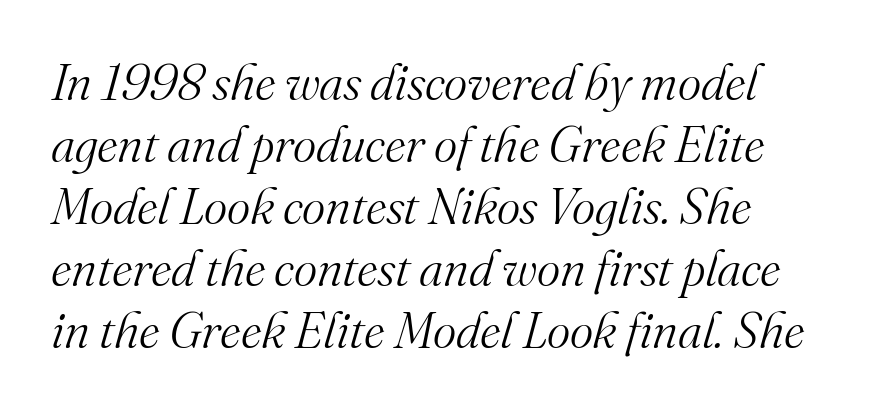
Spacing between characters is what you'd get straight out of the box. Is this a fixed-width face? No — the glyphs have proportional, varying widths. Little horizontal feet cap the strokes, marking this as serif type. Quick note: underline off. Slant detected: the letters are inclined.
